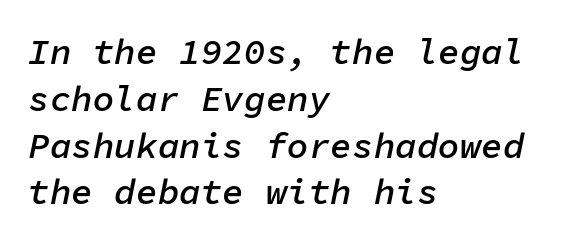
Caption: multi-line text, flush left, ragged right. Underline: absent. If you measured baseline to baseline, you'd find a middling distance. A typesetter would call this monospace, since all characters share one set width.
